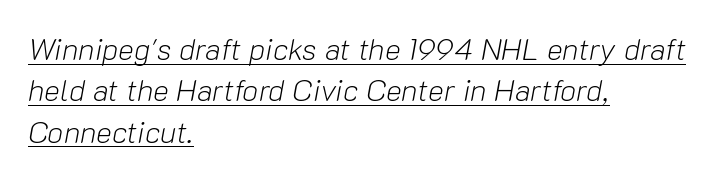
{"italic": "yes", "lean": "right", "slant_degrees": 10, "bold": "no", "weight": "light", "width": "normal", "stroke_contrast": "low", "x_height": "medium", "monospaced": "no", "underline": "yes", "align": "left", "line_spacing": "normal", "line_spacing_ratio": 1.38, "letter_spacing": "normal", "letter_spacing_em": 0.0, "glyph_px": 30}
